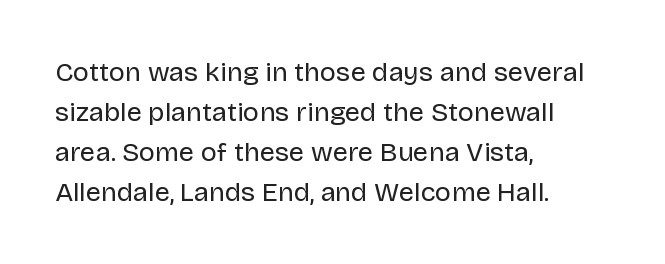
Q: Is the text bold? A: No.
Q: Is the text italic (slanted)? A: No, it is upright.
Q: Is the text underlined? A: No.
Q: How is the paragraph aligned? A: Left-aligned.
Q: Is the spacing between letters normal or unusually wide? A: Normal.
Q: Is the spacing between lines tight, normal or loose? A: Normal.
